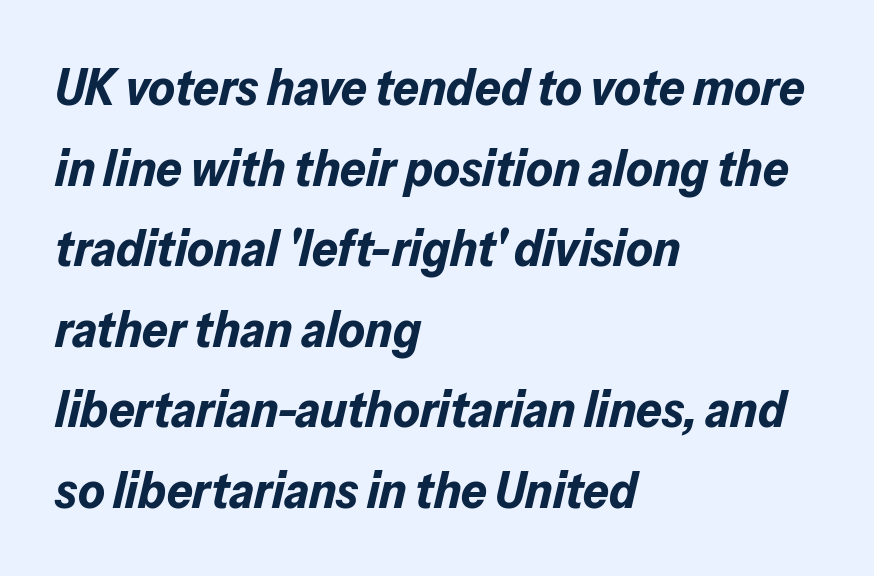
The image shows 51 px bold type, italic (leaning right); set left-aligned, normal line spacing (1.58x), normal letter spacing, not underlined; low stroke contrast and a medium x-height.
